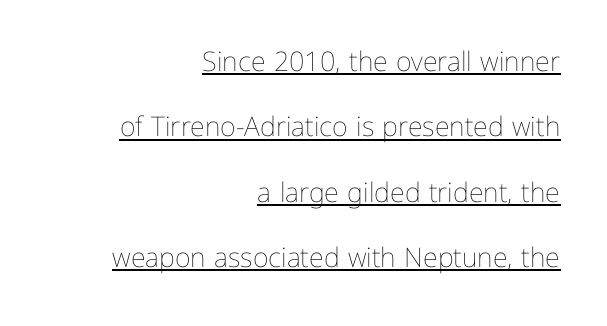
Q: Is the text bold? A: No.
Q: Is the text italic (slanted)? A: No, it is upright.
Q: Is the text underlined? A: Yes.
Q: How is the paragraph aligned? A: Right-aligned.
Q: Is the spacing between letters normal or unusually wide? A: Normal.
Q: Is the spacing between lines tight, normal or loose? A: Loose.
